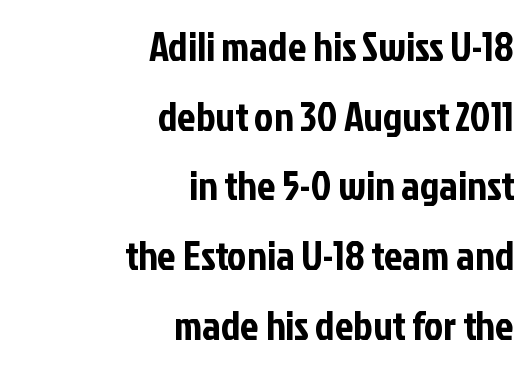
The image shows 41 px condensed sans-serif type, upright; set right-aligned, normal line spacing (1.7x), normal letter spacing, not underlined; low stroke contrast and a medium x-height.
